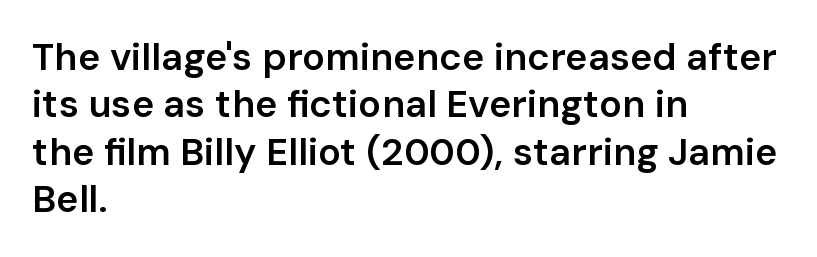
The image shows 38 px semibold sans-serif type, upright; set left-aligned, normal line spacing (1.25x), normal letter spacing, not underlined; low stroke contrast and a medium x-height.
